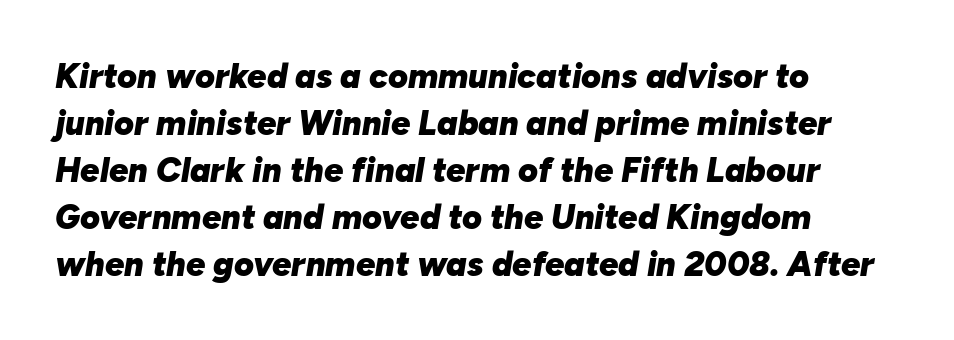
This sample has the flowing, uneven cadence of proportional lettering. Honestly, there is no underline to notice here at all. Does the leading feel generous? No, just average. Posture: slanted. Letter spacing: default.
